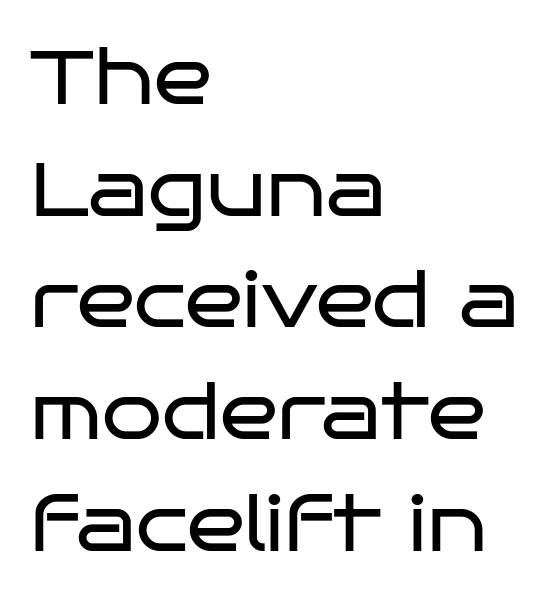
{"serif": "no", "italic": "no", "bold": "no", "weight": "regular", "width": "wide", "stroke_contrast": "low", "x_height": "large", "monospaced": "no", "underline": "no", "align": "left", "line_spacing": "normal", "line_spacing_ratio": 1.45, "letter_spacing": "normal", "letter_spacing_em": 0.0, "glyph_px": 77}
